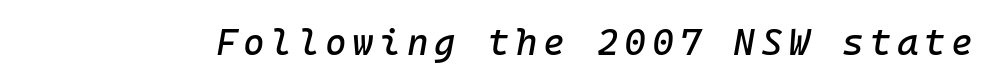
{"italic": "yes", "lean": "right", "slant_degrees": 10, "width": "normal", "stroke_contrast": "low", "x_height": "medium", "underline": "no", "glyph_px": 37}
